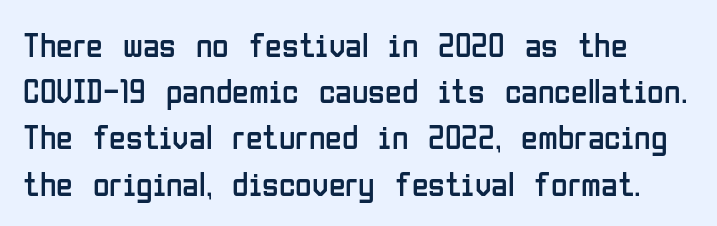
Q: Is the text bold? A: No.
Q: Is the text italic (slanted)? A: No, it is upright.
Q: Is the typeface a serif or a sans-serif typeface? A: Sans-serif.
Q: Is the text underlined? A: No.
Q: Is the spacing between letters normal or unusually wide? A: Normal.
Q: Is the spacing between lines tight, normal or loose? A: Normal.
Q: Width (condensed, normal, or wide)? A: Condensed.
Q: Stroke contrast? A: Low.
Q: x-height? A: Medium.
Q: Monospaced? A: No.
